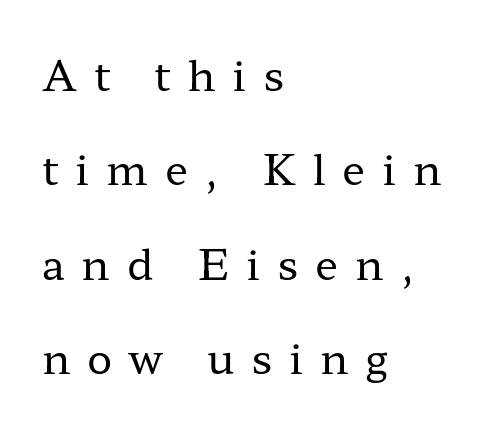
Heaviness? Minimal to ordinary, like unemphasized prose. The font's upright variant was chosen for this text. Letters rest on an invisible, unmarked baseline. The setting favours the left margin, as ordinary paragraphs usually do. Is there much room between lines? Yes — plenty of vertical air separates them.
